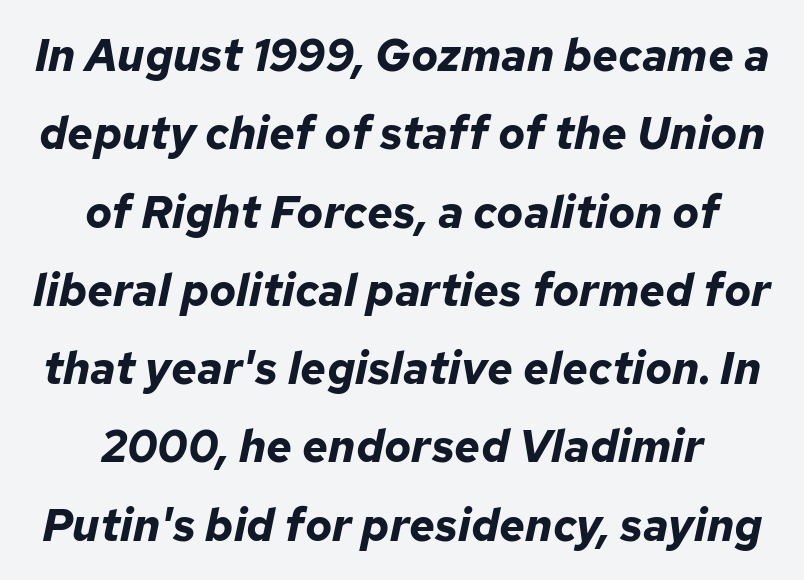
The image shows 45 px bold type, italic (leaning right); set centered, line spacing 1.74x, normal letter spacing, not underlined; low stroke contrast and a medium x-height.
